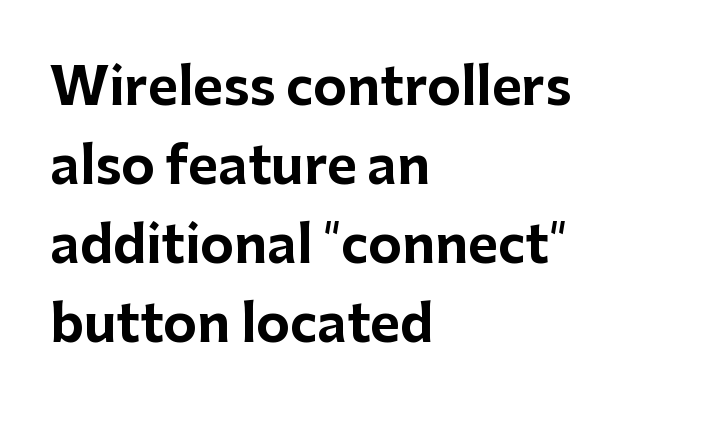
{"serif": "no", "italic": "no", "bold": "yes", "weight": "bold", "width": "normal", "stroke_contrast": "low", "x_height": "medium", "monospaced": "no", "underline": "no", "align": "left", "line_spacing": "normal", "line_spacing_ratio": 1.55, "letter_spacing": "normal", "letter_spacing_em": 0.0, "glyph_px": 51}
